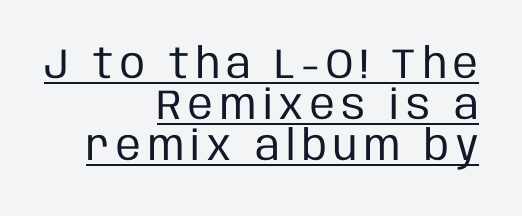
{"serif": "no", "italic": "no", "bold": "no", "weight": "regular", "width": "condensed", "stroke_contrast": "low", "x_height": "large", "monospaced": "no", "underline": "yes", "align": "right", "line_spacing": "tight", "line_spacing_ratio": 0.98, "glyph_px": 42}
